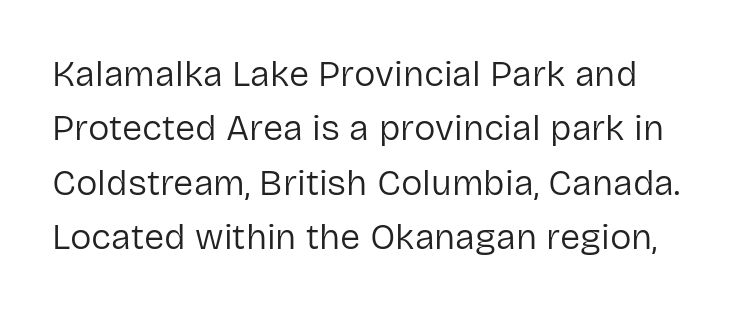
The words here are not underlined. Tracking value appears to be zero — textbook default spacing. Leading: standard. I'd call this a sans setting — the letters go barefoot.
